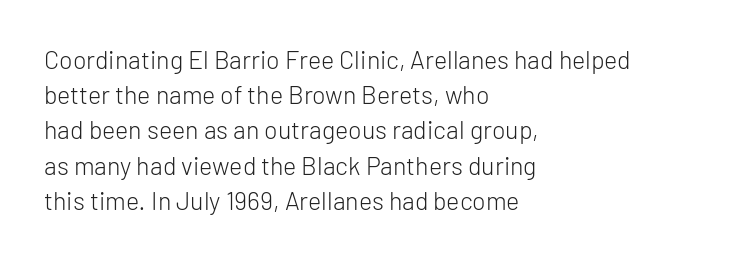
Q: Is the text bold? A: No.
Q: Is the text italic (slanted)? A: No, it is upright.
Q: Is the text underlined? A: No.
Q: How is the paragraph aligned? A: Left-aligned.
Q: Is the spacing between letters normal or unusually wide? A: Normal.
Q: Is the spacing between lines tight, normal or loose? A: Normal.
